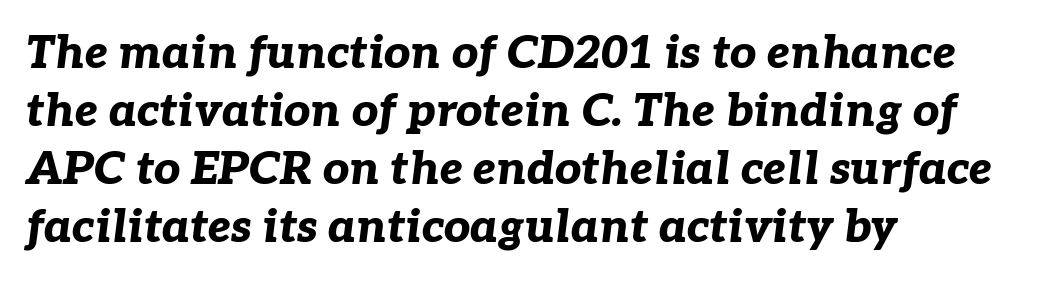
The image shows 46 px bold type, italic (leaning right); set left-aligned, normal line spacing (1.26x), normal letter spacing, not underlined; low stroke contrast and a medium x-height.
